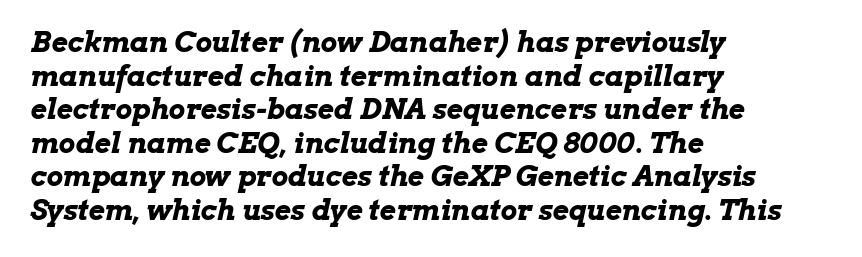
{"italic": "yes", "lean": "right", "slant_degrees": 13, "bold": "yes", "weight": "bold", "width": "wide", "stroke_contrast": "low", "x_height": "medium", "monospaced": "no", "underline": "no", "align": "left", "line_spacing_ratio": 1.2, "letter_spacing": "normal", "letter_spacing_em": 0.0, "glyph_px": 28}
